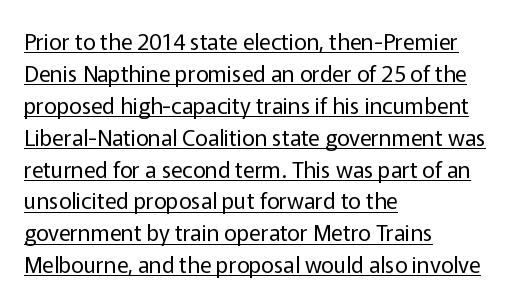
The image shows 22 px text type, upright; set left-aligned, normal line spacing (1.45x), normal letter spacing, underlined.
